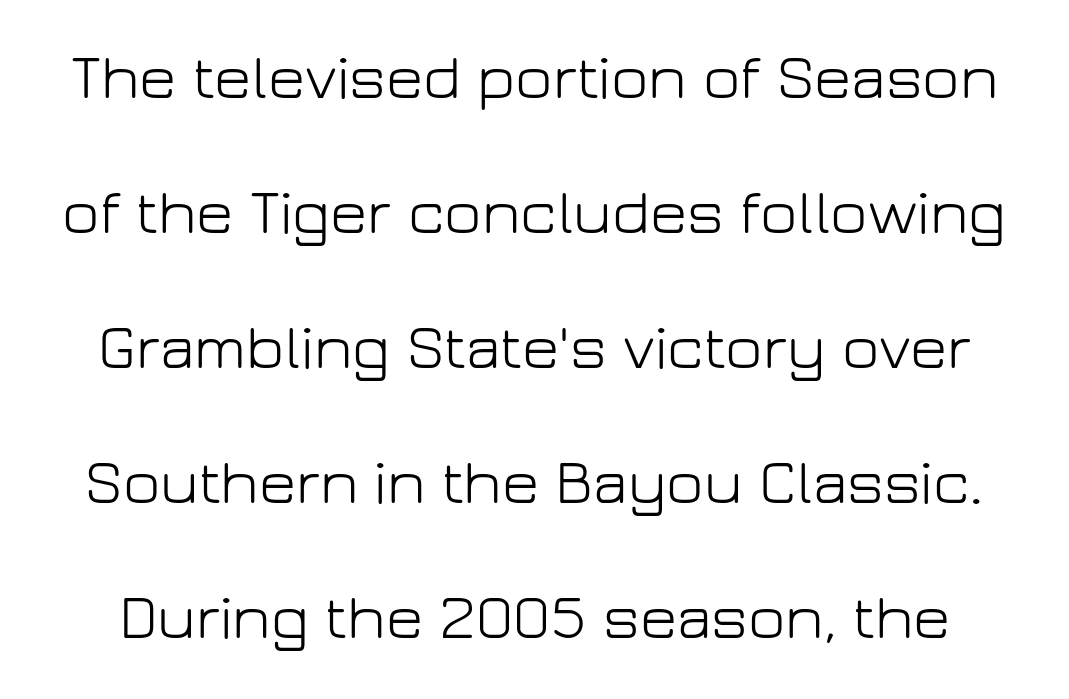
Proportional: the letters do not fall into vertical columns. The typesetting does not lean heavy: it is not bold. Vertically, the passage feels expansive, rows floating well apart. Each word holds together tightly as a unit, with standard inter-letter gaps. The font's upright variant was chosen for this text.
